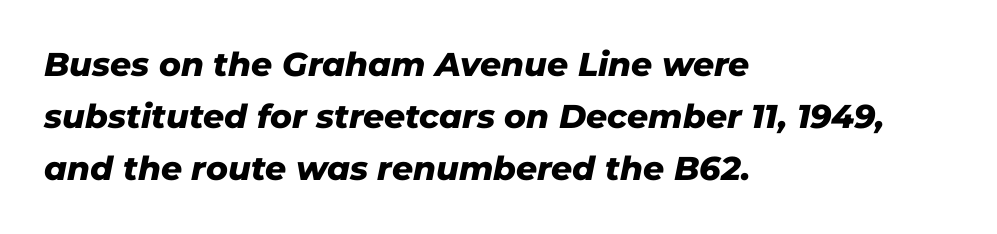
The glyphs have the mass of a bold cut. Honestly, there is no underline to notice here at all. Short note: letters normally spaced. The paragraph shown leans on its left margin. Think of a printed novel: that variable character pitch is what you see here.
